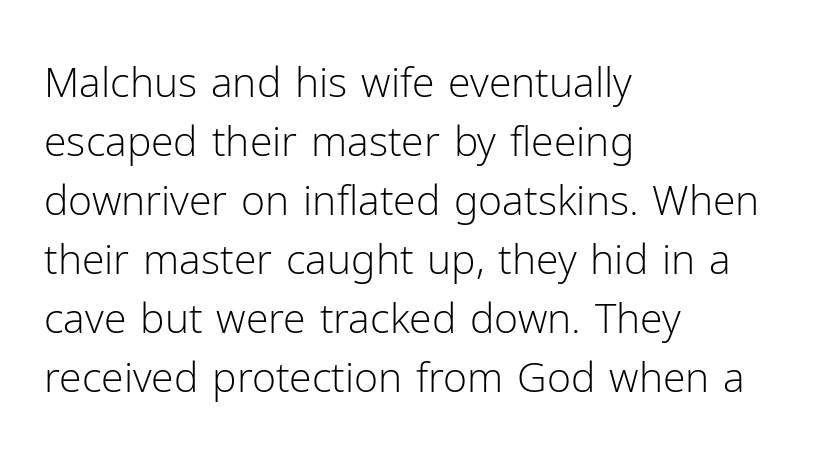
Characters follow at the spacing the type designer built in. Nope, not italic — everything's standing straight. The specimen omits any rule beneath the text block's lines. Type style note: lacks serifs. In terms of leading, this rendering sits right in the middle.
